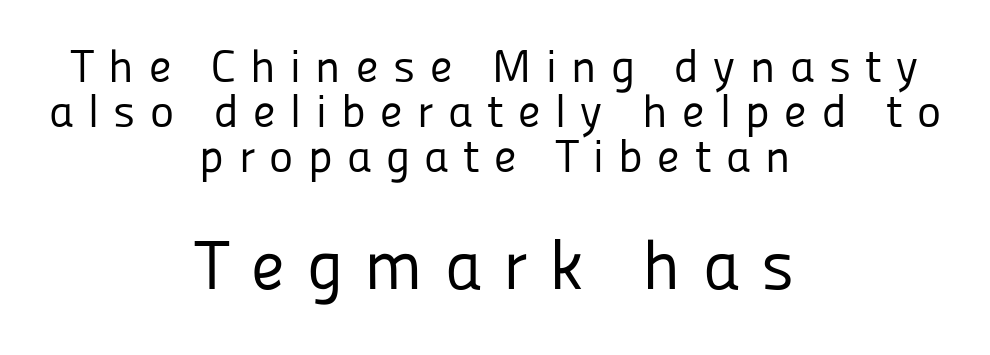
The image shows 69 px regular-weight sans-serif type, upright; set centered, tight line spacing (0.98x), unusually wide letter spacing (+0.31 em), not underlined; the second (bottom) block is 1.5x larger; low stroke contrast and a medium x-height.
